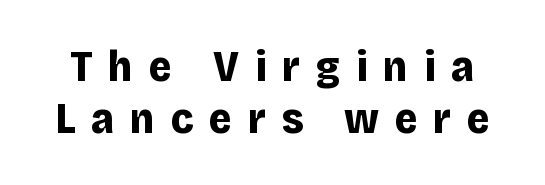
{"serif": "no", "italic": "no", "bold": "yes", "weight": "bold", "width": "normal", "stroke_contrast": "low", "x_height": "large", "monospaced": "no", "underline": "no", "line_spacing_ratio": 1.18, "letter_spacing": "wide", "letter_spacing_em": 0.36, "glyph_px": 44}
